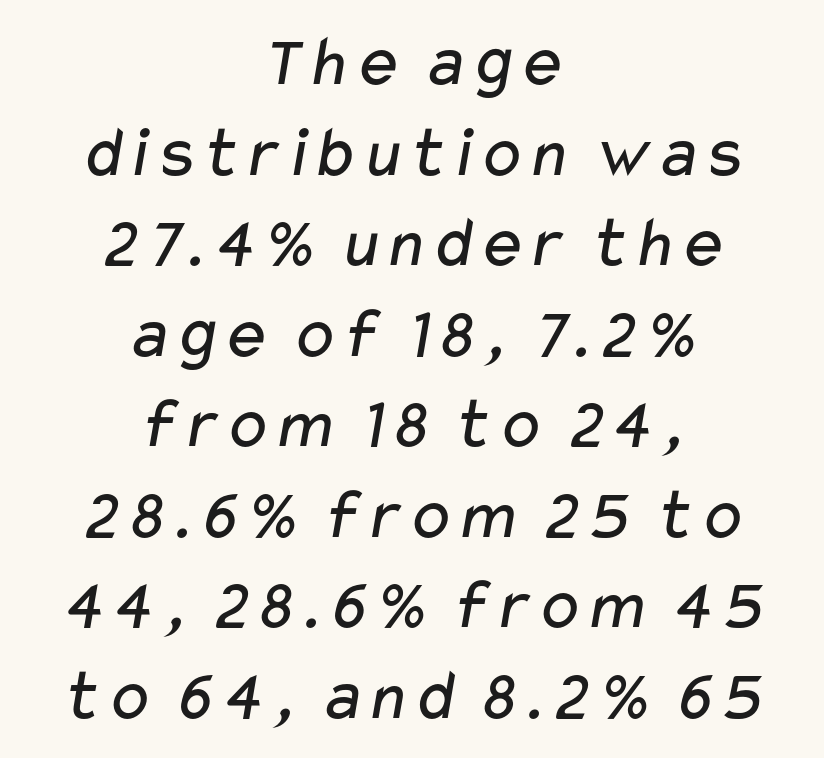
Underlining? Definitely not there. The rendering shows plain stroke endings on the letterforms — a sans-serif design. This rendering leaves character spacing at its baseline value. This sample has the flowing, uneven cadence of proportional lettering. Casual observation: everything's sitting right in the middle. The face looks like a standard text weight, possibly lighter.
